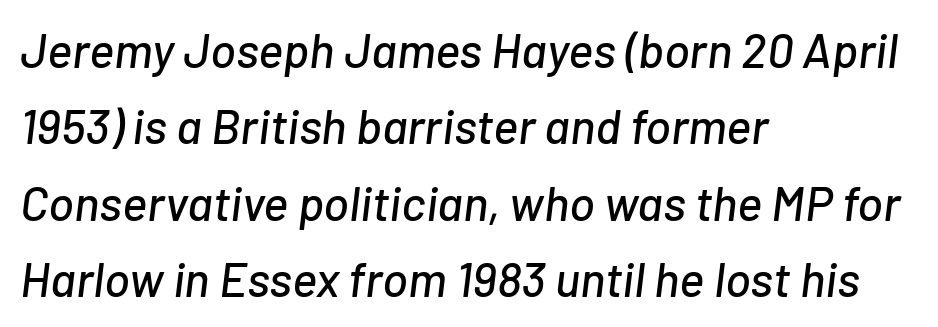
The image shows 48 px text type, italic (leaning right); set left-aligned, normal line spacing (1.59x), normal letter spacing, not underlined; low stroke contrast and a medium x-height.
